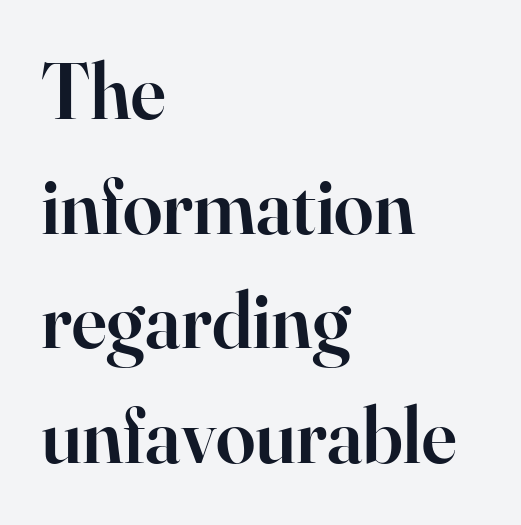
The image shows 79 px semibold serif type, upright; set left-aligned, normal line spacing (1.45x), normal letter spacing, not underlined; high stroke contrast and a small x-height.
